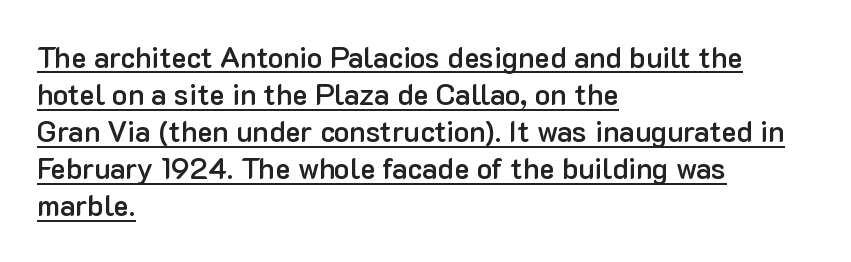
{"serif": "no", "italic": "no", "bold": "semi", "weight": "semibold", "width": "normal", "stroke_contrast": "low", "x_height": "medium", "monospaced": "no", "underline": "yes", "align": "left", "line_spacing": "normal", "line_spacing_ratio": 1.28, "letter_spacing": "normal", "letter_spacing_em": 0.0, "glyph_px": 29}
